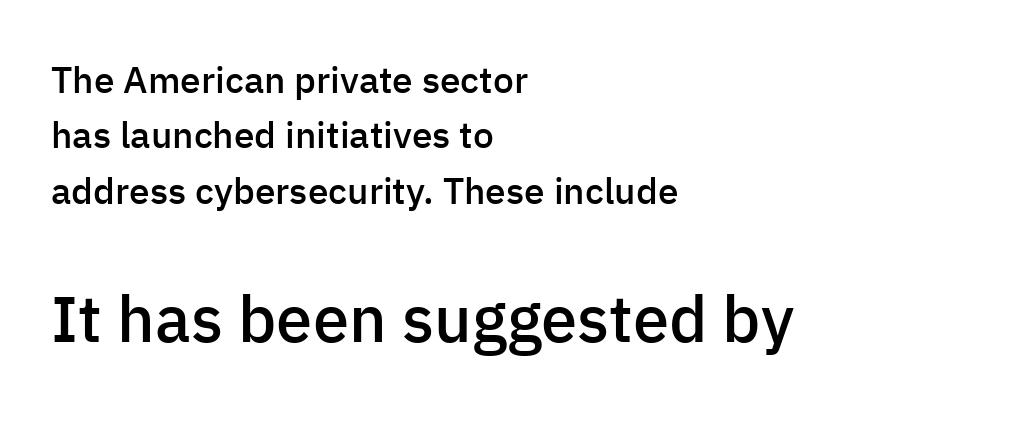
Q: Is the text bold? A: Semi-bold.
Q: Is the text italic (slanted)? A: No, it is upright.
Q: Is the typeface a serif or a sans-serif typeface? A: Sans-serif.
Q: Is the text underlined? A: No.
Q: How is the paragraph aligned? A: Left-aligned.
Q: Is the spacing between letters normal or unusually wide? A: Normal.
Q: Is the spacing between lines tight, normal or loose? A: Normal.
Q: Which block of text is set in a larger size, the first (top) or the second (bottom)? A: The second (bottom) one.
Q: Width (condensed, normal, or wide)? A: Normal.
Q: Stroke contrast? A: Low.
Q: x-height? A: Medium.
Q: Monospaced? A: No.
